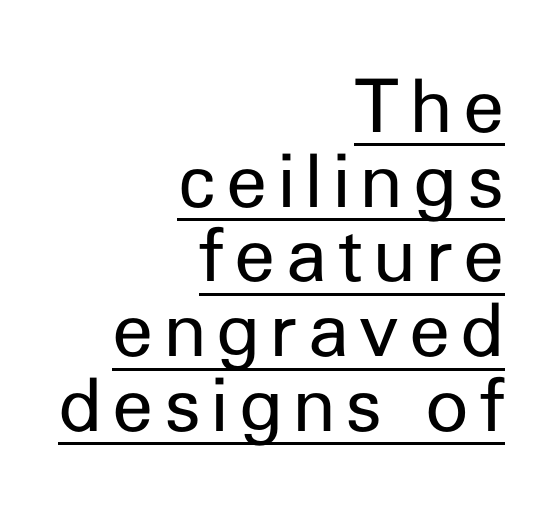
Q: Is the text bold? A: No.
Q: Is the text italic (slanted)? A: No, it is upright.
Q: Is the typeface a serif or a sans-serif typeface? A: Sans-serif.
Q: Is the text underlined? A: Yes.
Q: How is the paragraph aligned? A: Right-aligned.
Q: Is the spacing between lines tight, normal or loose? A: Tight.
Q: Width (condensed, normal, or wide)? A: Normal.
Q: Stroke contrast? A: Low.
Q: x-height? A: Medium.
Q: Monospaced? A: No.
